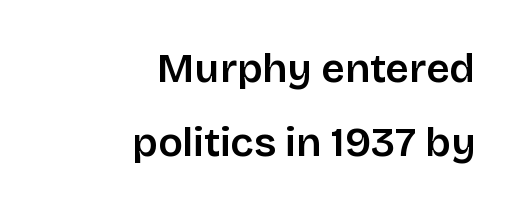
Q: Is the text italic (slanted)? A: No, it is upright.
Q: Is the typeface a serif or a sans-serif typeface? A: Sans-serif.
Q: Is the text underlined? A: No.
Q: How is the paragraph aligned? A: Right-aligned.
Q: Is the spacing between letters normal or unusually wide? A: Normal.
Q: Width (condensed, normal, or wide)? A: Normal.
Q: Stroke contrast? A: Low.
Q: x-height? A: Large.
Q: Monospaced? A: No.
